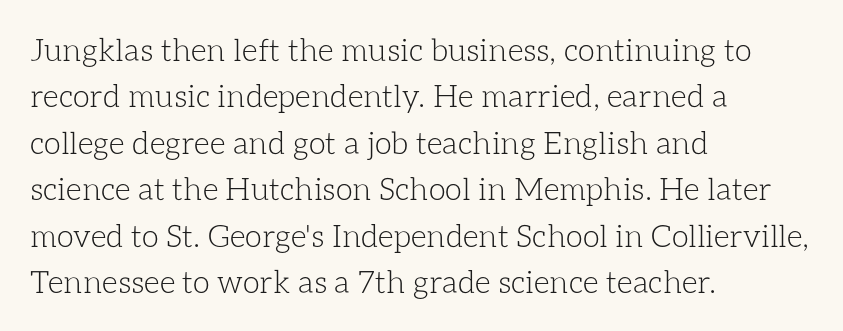
{"italic": "no", "bold": "no", "weight": "light", "width": "normal", "stroke_contrast": "low", "x_height": "medium", "monospaced": "no", "underline": "no", "align": "left", "line_spacing": "normal", "line_spacing_ratio": 1.5, "letter_spacing": "normal", "letter_spacing_em": 0.0, "glyph_px": 31}
